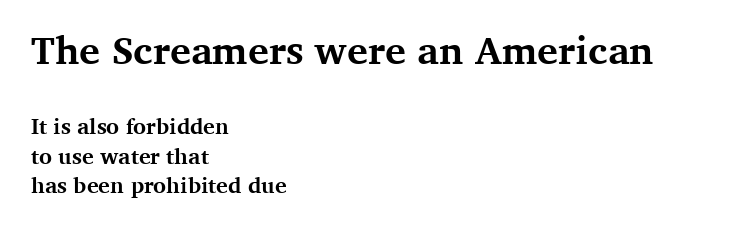
Q: Is the text bold? A: Yes.
Q: Is the text italic (slanted)? A: No, it is upright.
Q: Is the typeface a serif or a sans-serif typeface? A: Serif.
Q: Is the text underlined? A: No.
Q: How is the paragraph aligned? A: Left-aligned.
Q: Is the spacing between letters normal or unusually wide? A: Normal.
Q: Is the spacing between lines tight, normal or loose? A: Normal.
Q: Which block of text is set in a larger size, the first (top) or the second (bottom)? A: The first (top) one.
Q: Width (condensed, normal, or wide)? A: Normal.
Q: Stroke contrast? A: Medium.
Q: x-height? A: Medium.
Q: Monospaced? A: No.
